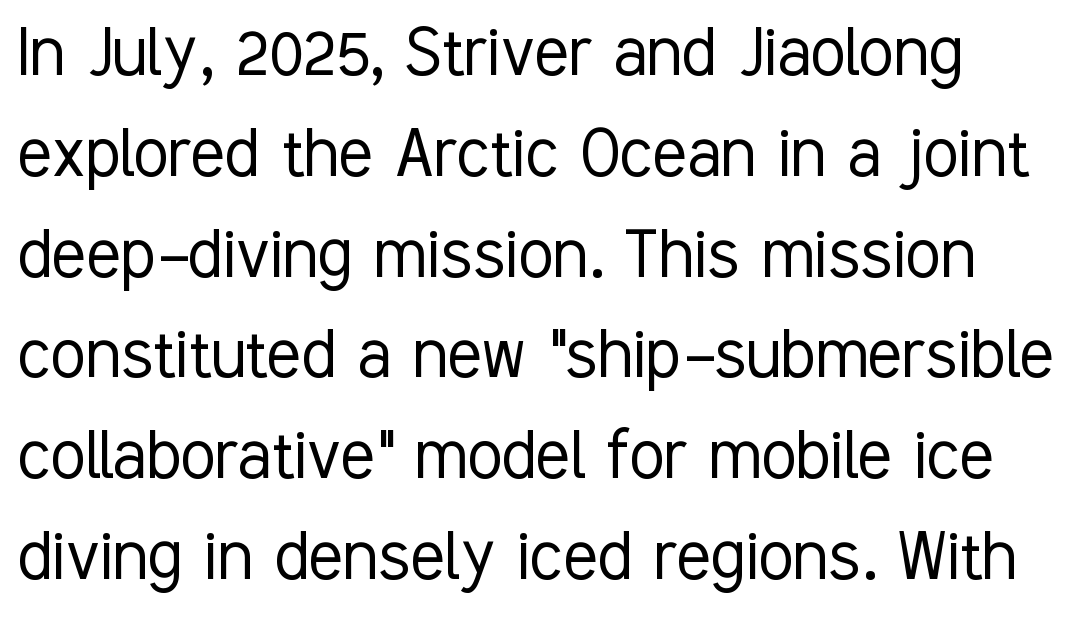
Q: Is the text bold? A: No.
Q: Is the text italic (slanted)? A: No, it is upright.
Q: Is the typeface a serif or a sans-serif typeface? A: Sans-serif.
Q: Is the text underlined? A: No.
Q: How is the paragraph aligned? A: Left-aligned.
Q: Is the spacing between letters normal or unusually wide? A: Normal.
Q: Is the spacing between lines tight, normal or loose? A: Normal.
Q: Width (condensed, normal, or wide)? A: Condensed.
Q: Stroke contrast? A: Low.
Q: x-height? A: Medium.
Q: Monospaced? A: No.
